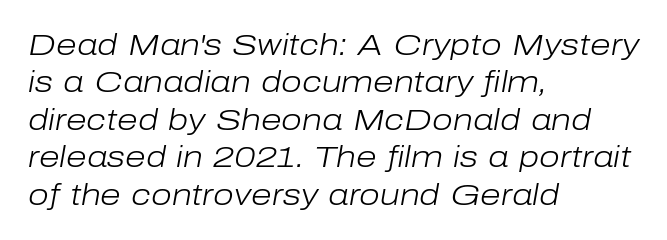
Q: Is the text bold? A: No.
Q: Is the text italic (slanted)? A: Yes, it leans right by about 10 degrees.
Q: Is the text underlined? A: No.
Q: How is the paragraph aligned? A: Left-aligned.
Q: Is the spacing between letters normal or unusually wide? A: Normal.
Q: Is the spacing between lines tight, normal or loose? A: Normal.
Q: Width (condensed, normal, or wide)? A: Normal.
Q: Stroke contrast? A: Low.
Q: x-height? A: Medium.
Q: Monospaced? A: No.
